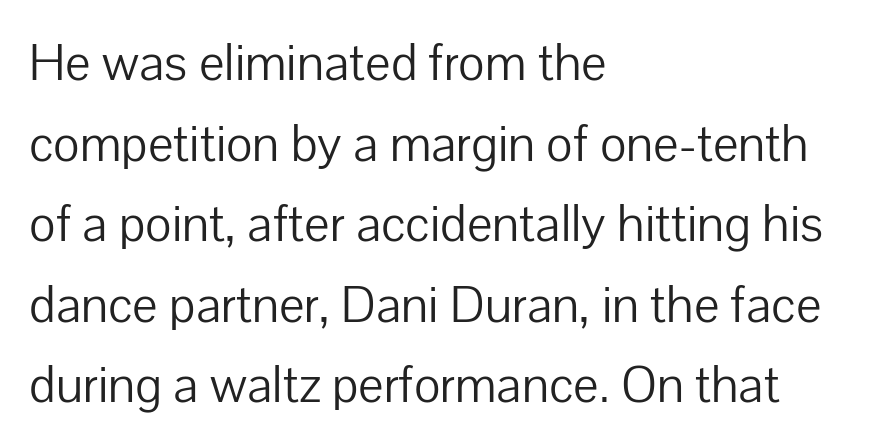
A normal amount of white space separates one row of letters from the next. The strip under each line holds only bare page. What kind of face is this? One without serifs — a sans. Unbolded letterforms with no extra heft.
